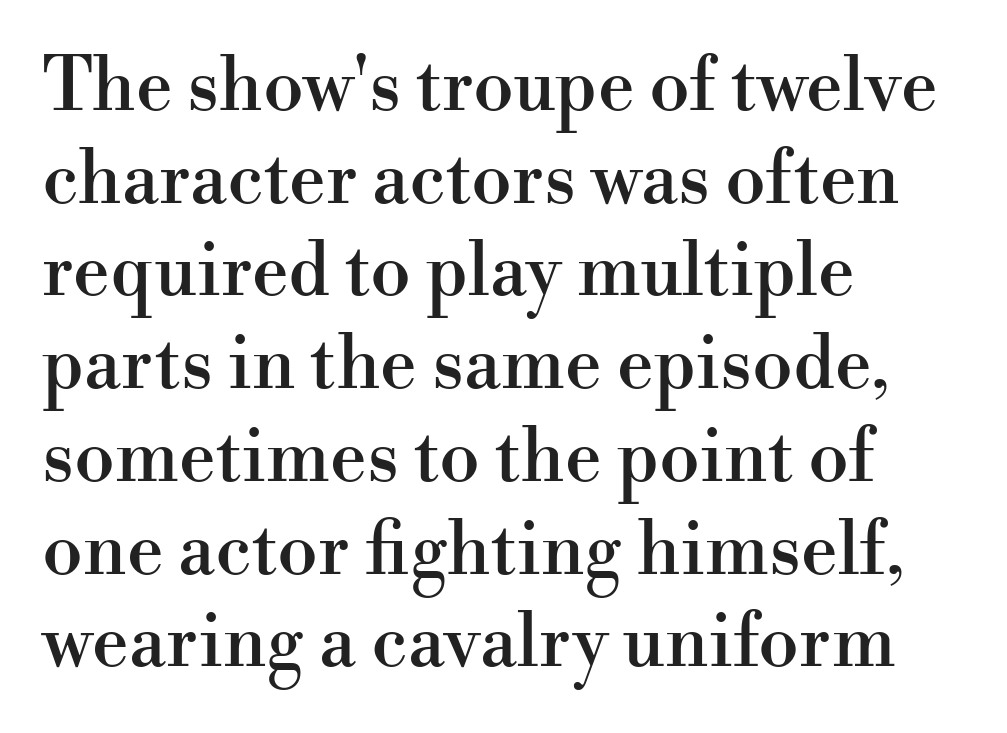
Notice how descenders clear the ascenders below comfortably — that's standard leading. Proportional: the letters do not fall into vertical columns. No word sits above an underline. The face used here is seriffed, in the tradition of book romans. No italicization has been applied; the sample stays upright.
